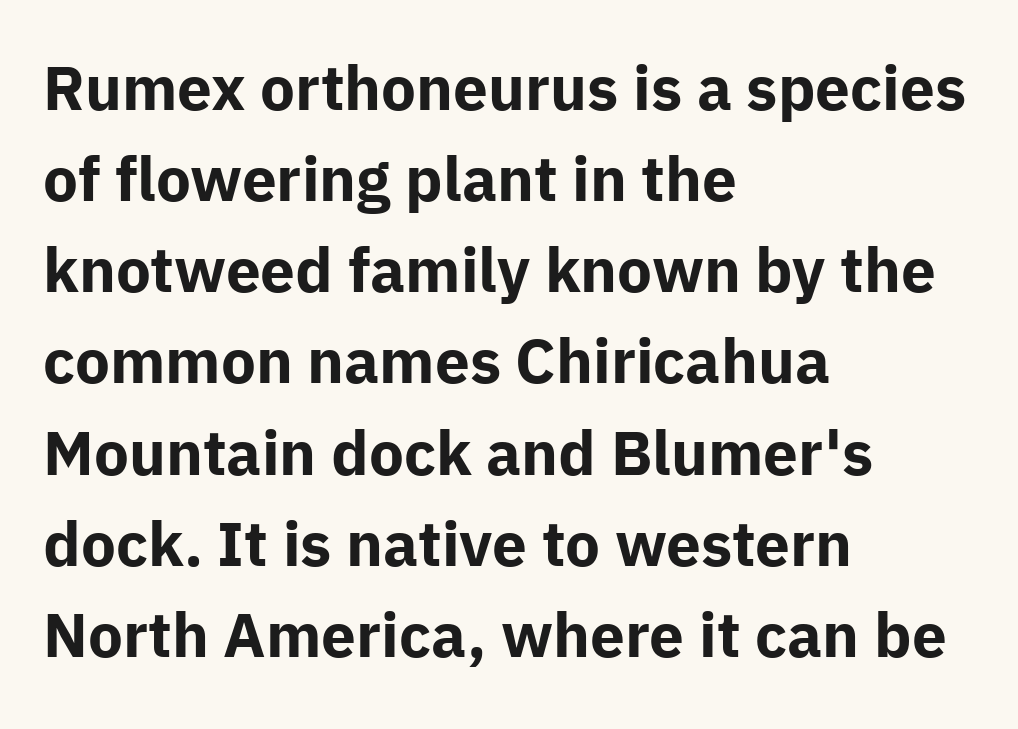
{"serif": "no", "italic": "no", "bold": "yes", "weight": "bold", "width": "normal", "stroke_contrast": "low", "x_height": "medium", "monospaced": "no", "underline": "no", "align": "left", "line_spacing": "normal", "line_spacing_ratio": 1.47, "letter_spacing": "normal", "letter_spacing_em": 0.0, "glyph_px": 62}
